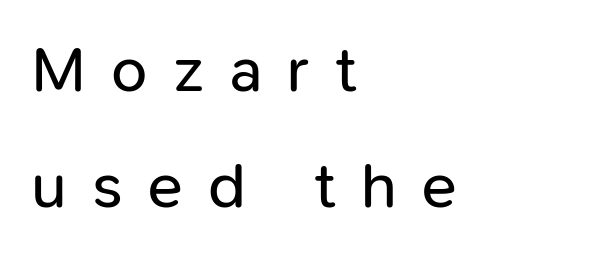
Q: Is the text bold? A: No.
Q: Is the text italic (slanted)? A: No, it is upright.
Q: Is the typeface a serif or a sans-serif typeface? A: Sans-serif.
Q: Is the text underlined? A: No.
Q: How is the paragraph aligned? A: Left-aligned.
Q: Is the spacing between letters normal or unusually wide? A: Unusually wide.
Q: Width (condensed, normal, or wide)? A: Normal.
Q: Stroke contrast? A: Low.
Q: x-height? A: Medium.
Q: Monospaced? A: No.
